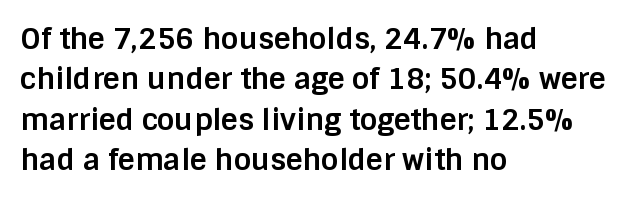
{"serif": "no", "italic": "no", "bold": "yes", "weight": "bold", "width": "normal", "stroke_contrast": "low", "x_height": "large", "monospaced": "no", "underline": "no", "align": "left", "line_spacing": "normal", "line_spacing_ratio": 1.39, "letter_spacing": "normal", "letter_spacing_em": 0.0, "glyph_px": 29}
